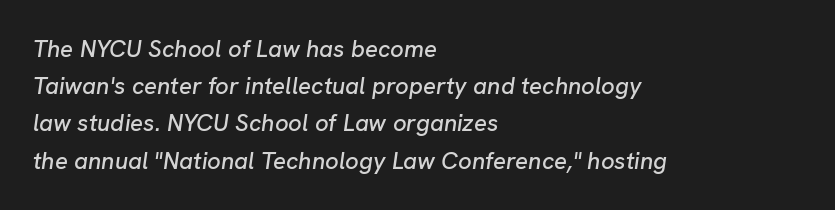
Tracking value appears to be zero — textbook default spacing. One glance says typical: line gaps are just what's usual. The setting favours the left margin, as ordinary paragraphs usually do. Unmarked baselines from the first word to the last. Yep, that's italic — everything's leaning.
